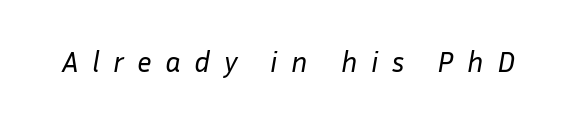
Q: Is the text bold? A: No.
Q: Is the text italic (slanted)? A: Yes, it leans right by about 10 degrees.
Q: Is the text underlined? A: No.
Q: Is the spacing between letters normal or unusually wide? A: Unusually wide.
Q: Width (condensed, normal, or wide)? A: Normal.
Q: Stroke contrast? A: Low.
Q: x-height? A: Medium.
Q: Monospaced? A: No.
